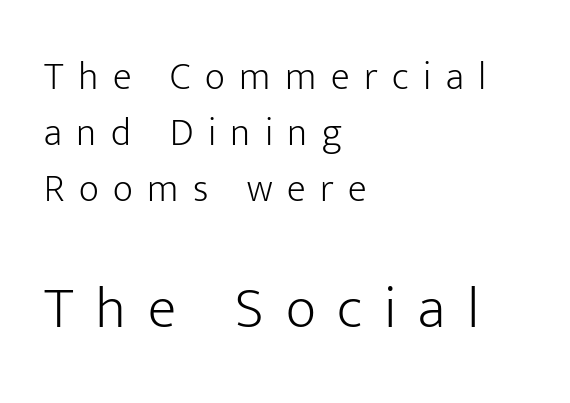
To sum up the face: it is a sans, with no serifs. This is the regular roman posture of the typeface. Where is the straight margin? On the left. The weight tops out at a normal text grade. Rows of type keep a routine distance in the vertical direction.
